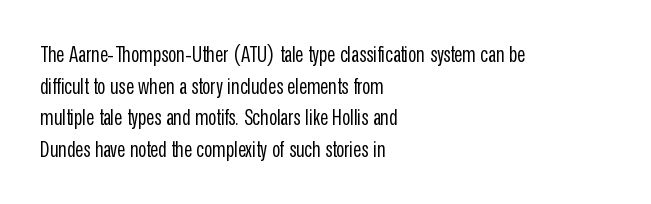
{"italic": "no", "bold": "no", "underline": "no", "align": "left", "line_spacing": "normal", "line_spacing_ratio": 1.44, "letter_spacing": "normal", "letter_spacing_em": 0.0, "glyph_px": 22}
